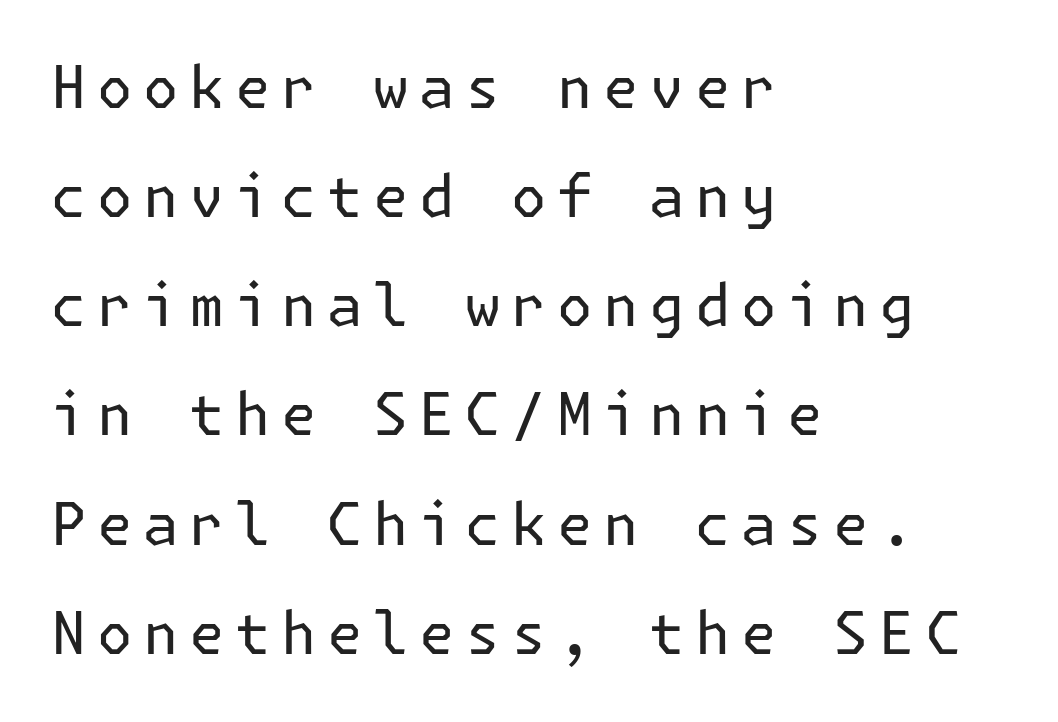
Q: Is the text bold? A: No.
Q: Is the text italic (slanted)? A: No, it is upright.
Q: Is the typeface a serif or a sans-serif typeface? A: Sans-serif.
Q: Is the text underlined? A: No.
Q: How is the paragraph aligned? A: Left-aligned.
Q: Width (condensed, normal, or wide)? A: Normal.
Q: Stroke contrast? A: Low.
Q: x-height? A: Medium.
